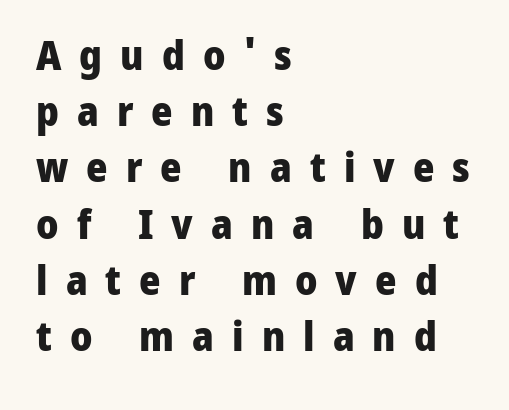
Reading down the column, the eye jumps a familiar distance to each next line. Reading down the block, your eye returns to a fixed left position each line. Is this a fixed-width face? No — the glyphs have proportional, varying widths. In terms of letterform style, serifs are entirely absent. Every letter is thick-stroked: bold, no question. Does the lettering tilt? It doesn't — this is upright.
